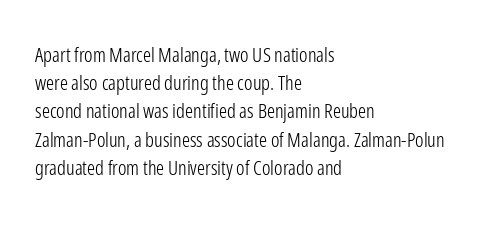
Q: Is the text bold? A: No.
Q: Is the text italic (slanted)? A: No, it is upright.
Q: Is the text underlined? A: No.
Q: How is the paragraph aligned? A: Left-aligned.
Q: Is the spacing between letters normal or unusually wide? A: Normal.
Q: Is the spacing between lines tight, normal or loose? A: Normal.
